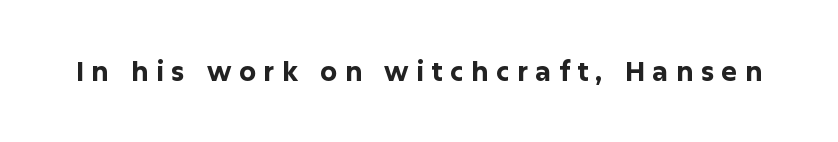
Look at the tracking — it's clearly loosened, letters drifting apart. Notice how the stems are strictly vertical — no italics here. Bold? Absolutely — the strokes are thick and heavy. Just letters on the line, the space beneath them empty.
